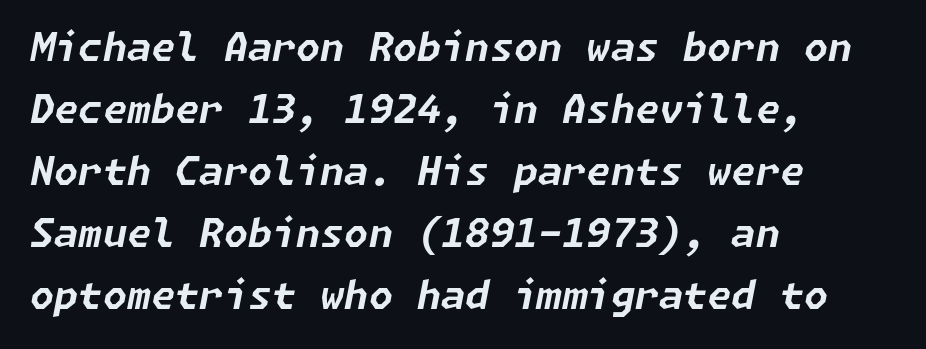
Q: Is the text bold? A: Yes.
Q: Is the text italic (slanted)? A: Yes, it leans right by about 11 degrees.
Q: Is the text underlined? A: No.
Q: How is the paragraph aligned? A: Left-aligned.
Q: Is the spacing between letters normal or unusually wide? A: Normal.
Q: Is the spacing between lines tight, normal or loose? A: Normal.
Q: Width (condensed, normal, or wide)? A: Normal.
Q: Stroke contrast? A: Low.
Q: x-height? A: Medium.
